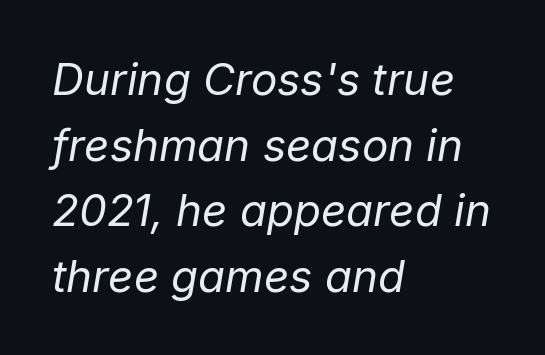
Compared with a centered layout, this one pins lines to the left instead. The rendering uses a moderate line-height, typical for paragraphs. The typeface has the unassuming heft of standard copy or less. Is the type slanted? Yes — the strokes lean at a clear angle.
